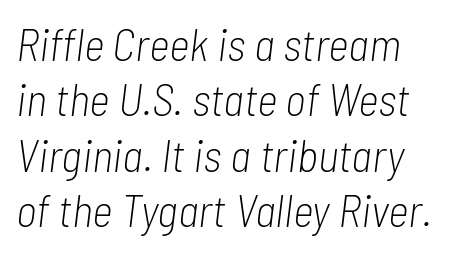
Q: Is the text bold? A: No.
Q: Is the text italic (slanted)? A: Yes, it leans right by about 7 degrees.
Q: Is the text underlined? A: No.
Q: Is the spacing between letters normal or unusually wide? A: Normal.
Q: Width (condensed, normal, or wide)? A: Condensed.
Q: Stroke contrast? A: Low.
Q: x-height? A: Medium.
Q: Monospaced? A: No.
